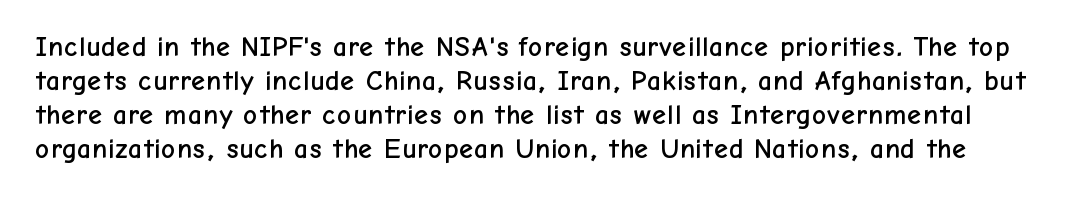
The image shows 28 px sans-serif type, upright; set line spacing 1.21x, normal letter spacing, not underlined; low stroke contrast and a medium x-height.
